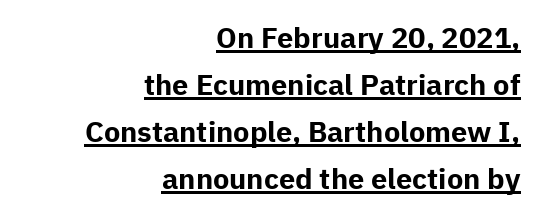
{"serif": "no", "italic": "no", "bold": "yes", "weight": "bold", "width": "normal", "stroke_contrast": "low", "x_height": "medium", "monospaced": "no", "underline": "yes", "align": "right", "line_spacing": "normal", "line_spacing_ratio": 1.62, "letter_spacing": "normal", "letter_spacing_em": 0.0, "glyph_px": 29}
